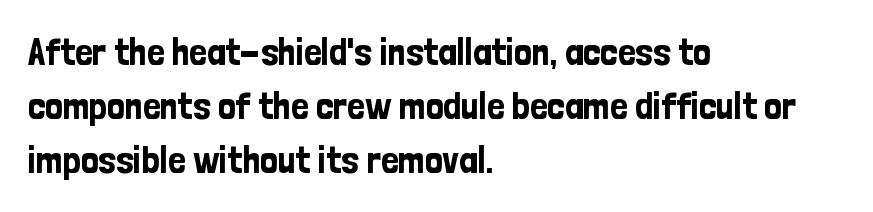
You could not count columns in this text — the font is proportionally spaced. This rendering uses left alignment, leaving the right contour irregular. The lettering holds an erect, upright posture throughout. Note: no serifs on the glyphs.
